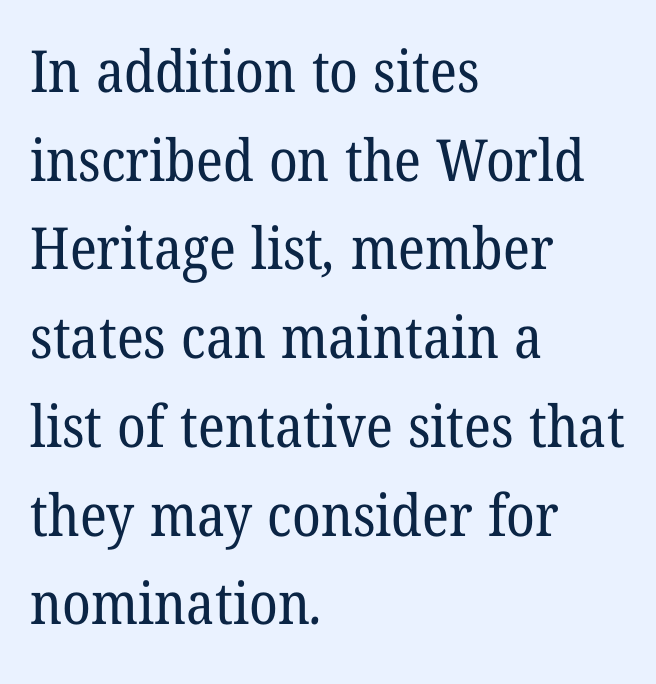
Where is the straight margin? On the left. The strokes carry an ordinary text weight at most. Check where the strokes stop: tiny serifs finish them off. The passage shown is typed in a proportional face where columns would drift. How would I describe the line gaps? Plain and ordinary.
